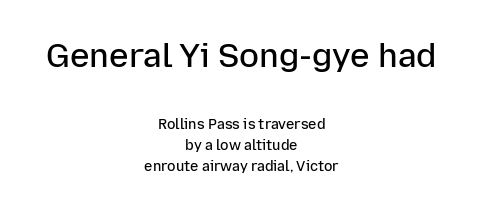
Q: Is the text bold? A: Semi-bold.
Q: Is the text italic (slanted)? A: No, it is upright.
Q: Is the typeface a serif or a sans-serif typeface? A: Sans-serif.
Q: Is the text underlined? A: No.
Q: How is the paragraph aligned? A: Centered.
Q: Is the spacing between letters normal or unusually wide? A: Normal.
Q: Is the spacing between lines tight, normal or loose? A: Normal.
Q: Which block of text is set in a larger size, the first (top) or the second (bottom)? A: The first (top) one.
Q: Width (condensed, normal, or wide)? A: Normal.
Q: Stroke contrast? A: Low.
Q: x-height? A: Medium.
Q: Monospaced? A: No.
